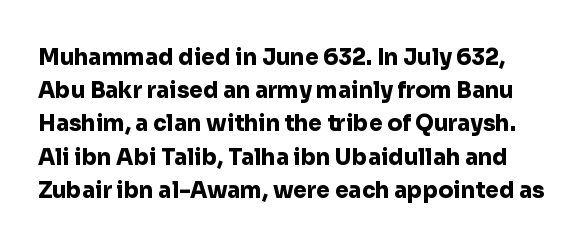
The image shows 22 px bold type, upright; set normal line spacing (1.51x), normal letter spacing, not underlined.
